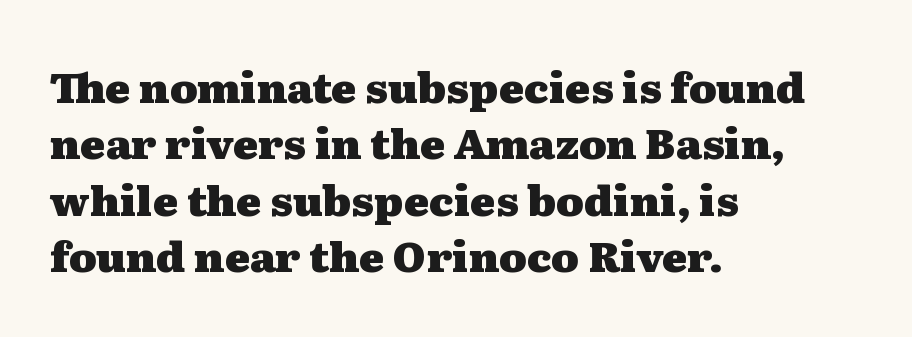
The paragraph shown leans on its left margin. Here the glyphs are tracked normally, forming tight word shapes. The letters carry serifs — small finishing strokes at the ends of their stems. Honestly, the row spacing looks completely unremarkable. Check the space under the baseline: it is left empty.
